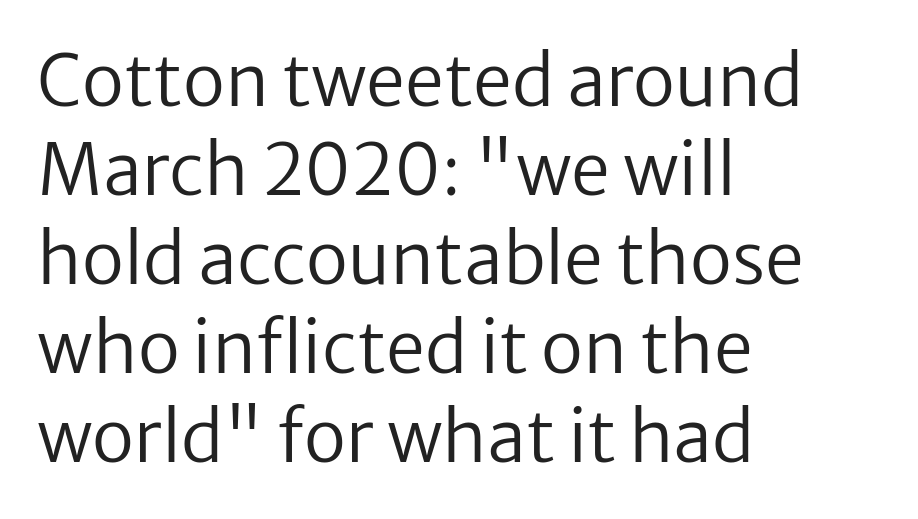
Q: Is the text bold? A: No.
Q: Is the text italic (slanted)? A: No, it is upright.
Q: Is the typeface a serif or a sans-serif typeface? A: Sans-serif.
Q: Is the text underlined? A: No.
Q: How is the paragraph aligned? A: Left-aligned.
Q: Is the spacing between letters normal or unusually wide? A: Normal.
Q: Is the spacing between lines tight, normal or loose? A: Normal.
Q: Width (condensed, normal, or wide)? A: Normal.
Q: Stroke contrast? A: Low.
Q: x-height? A: Medium.
Q: Monospaced? A: No.
